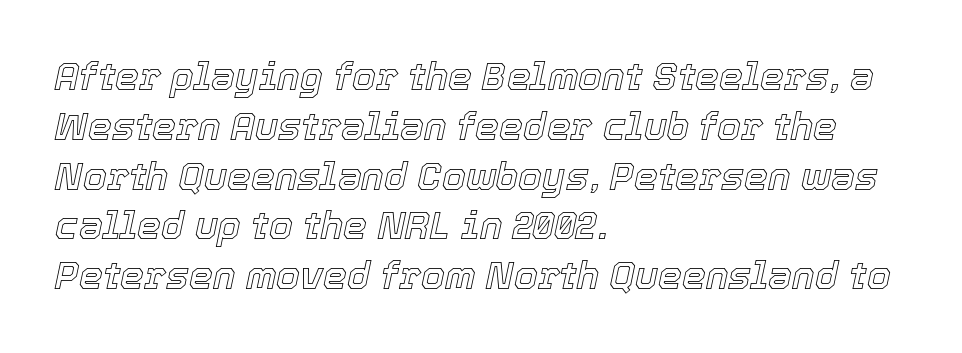
Q: Is the text italic (slanted)? A: Yes, it leans right by about 12 degrees.
Q: Is the text underlined? A: No.
Q: How is the paragraph aligned? A: Left-aligned.
Q: Is the spacing between letters normal or unusually wide? A: Normal.
Q: Is the spacing between lines tight, normal or loose? A: Normal.
Q: Width (condensed, normal, or wide)? A: Normal.
Q: x-height? A: Medium.
Q: Monospaced? A: No.
